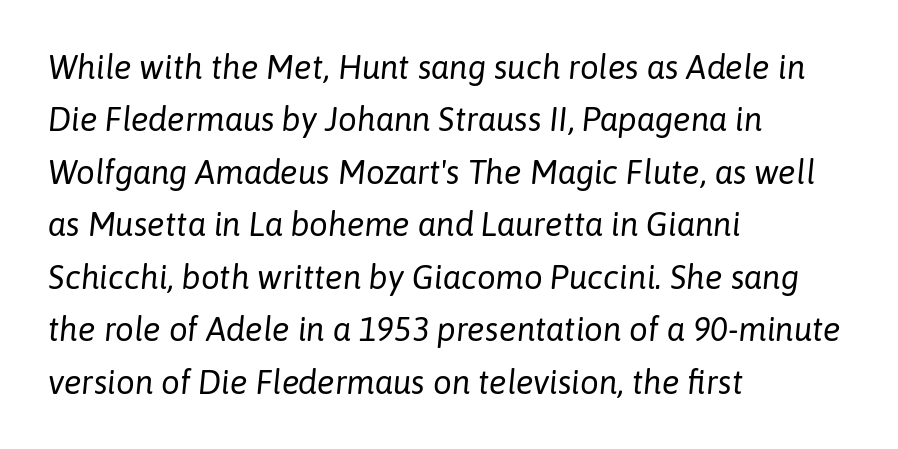
How are the letters spaced? Ordinarily, with no added tracking. You can tell it's italic because the verticals aren't actually vertical. Unmarked baselines from the first word to the last. Vertical spacing — default. The lines in this sample share a left origin and differ only in where they stop. The strokes carry an ordinary text weight at most.
